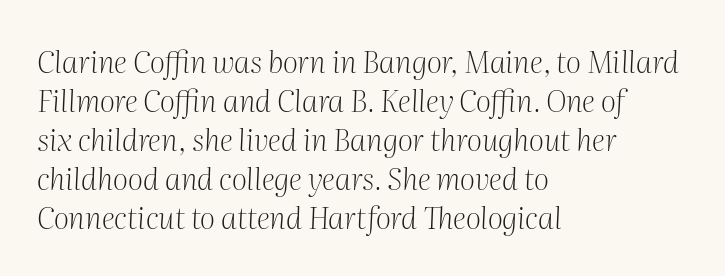
The image shows 30 px light serif type, italic (leaning right); set left-aligned, normal line spacing (1.3x), normal letter spacing, not underlined; medium stroke contrast and a medium x-height.
